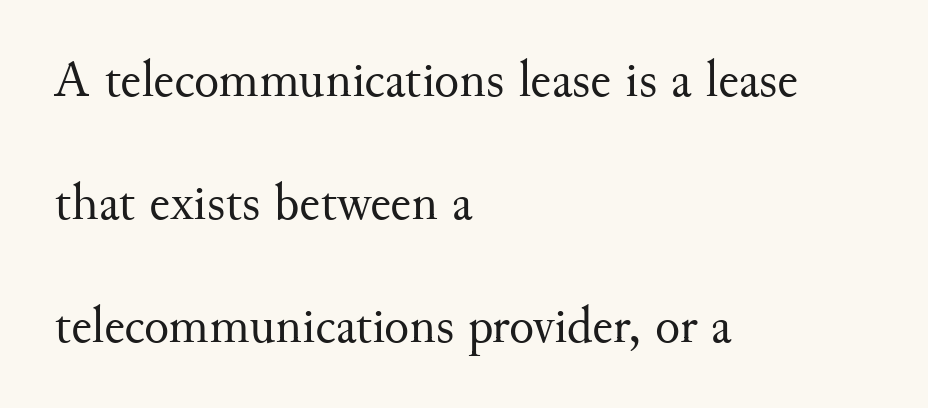
Inter-character spacing is left at the font's built-in metrics. Letters rest on an invisible, unmarked baseline. When letters stand straight like this, we call the style roman or upright. A typesetter would label this face a serif. These lines stack with their left ends in a neat column.
